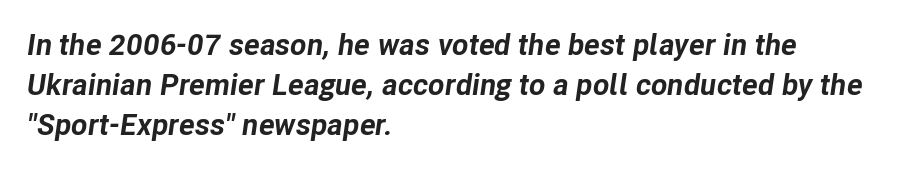
Students, note that the glyphs here touch the page at normal intervals. There's an unmistakable incline to the writing here. Plain, unruled lines of type. The block of text has a typical density, with ordinary space between rows. What weight is shown? A full bold with thick strokes.
